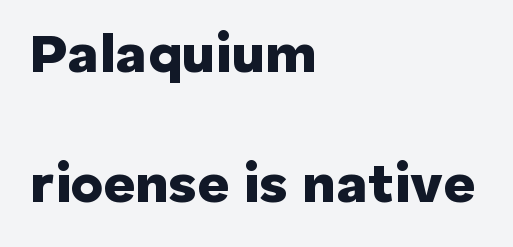
The image shows 55 px heavy sans-serif type, upright; set left-aligned, loose line spacing (2.37x), normal letter spacing, not underlined; low stroke contrast and a medium x-height.
